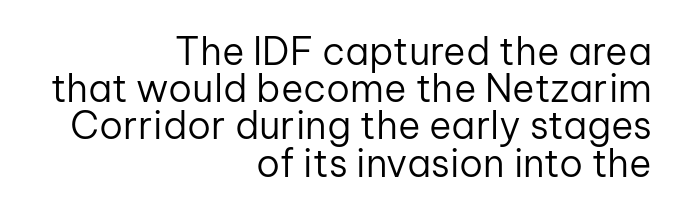
The image shows 38 px regular-weight sans-serif type, upright; set right-aligned, tight line spacing (0.98x), normal letter spacing, not underlined; low stroke contrast and a medium x-height.
